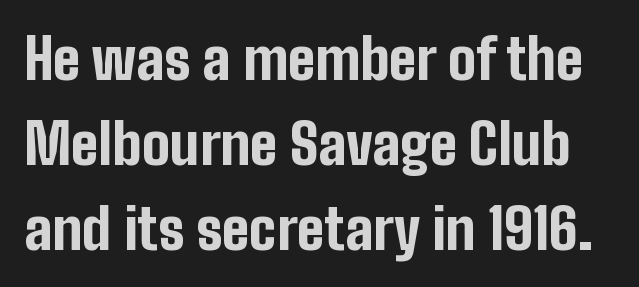
Each letter keeps its own natural width here, so spacing adapts to shape. This sample uses an upright cut, with every glyph sitting square on the baseline. Short note: letters normally spaced. The lines sit at an ordinary, default distance from one another. In terms of weight, the rendering is a true, heavy bold.
